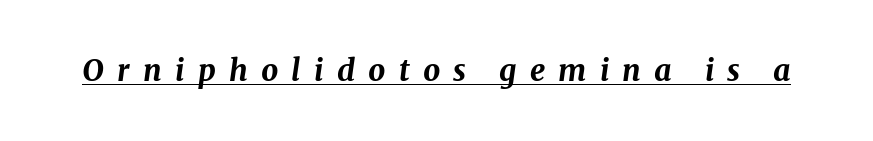
{"italic": "yes", "lean": "right", "slant_degrees": 8, "bold": "yes", "weight": "bold", "width": "normal", "stroke_contrast": "medium", "x_height": "medium", "monospaced": "no", "underline": "yes", "letter_spacing": "wide", "letter_spacing_em": 0.44, "glyph_px": 30}
